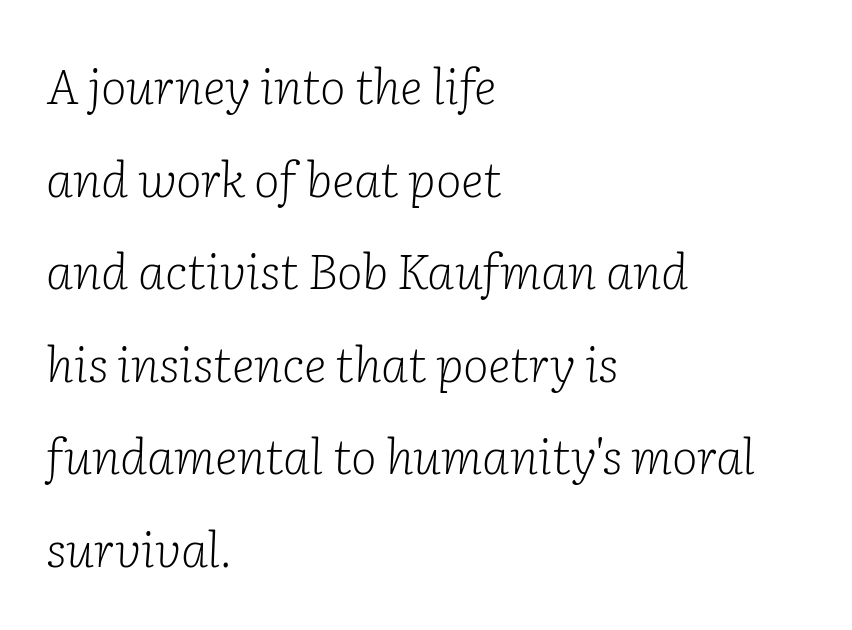
{"serif": "yes", "italic": "yes", "lean": "right", "slant_degrees": 2, "bold": "no", "weight": "light", "width": "normal", "stroke_contrast": "low", "x_height": "medium", "monospaced": "no", "underline": "no", "align": "left", "line_spacing_ratio": 1.89, "letter_spacing": "normal", "letter_spacing_em": 0.0, "glyph_px": 49}
